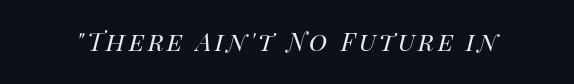
Would a proofreader flag this as italicized? Yes. Looks like regular typesetting: each glyph gets only the width it needs. The typesetting does not lean heavy: it is not bold. Clear beneath every line of the passage.
